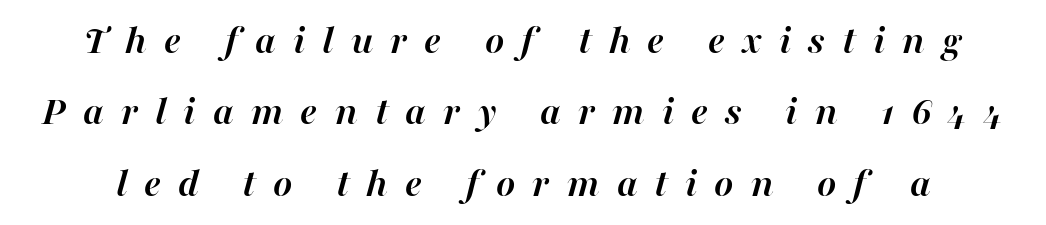
Q: Is the text bold? A: Yes.
Q: Is the text italic (slanted)? A: Yes, it leans right by about 16 degrees.
Q: Is the text underlined? A: No.
Q: Is the spacing between letters normal or unusually wide? A: Unusually wide.
Q: Width (condensed, normal, or wide)? A: Normal.
Q: Stroke contrast? A: High.
Q: x-height? A: Medium.
Q: Monospaced? A: No.
